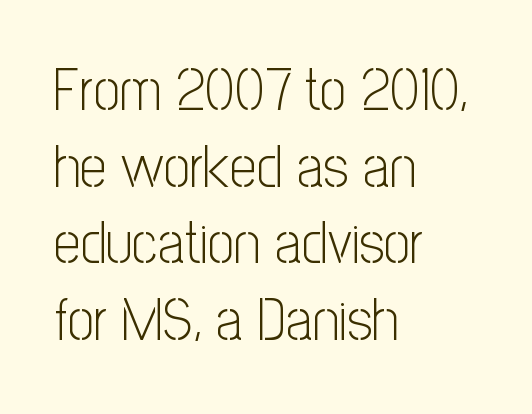
Q: Is the text bold? A: No.
Q: Is the text italic (slanted)? A: No, it is upright.
Q: Is the typeface a serif or a sans-serif typeface? A: Sans-serif.
Q: Is the text underlined? A: No.
Q: How is the paragraph aligned? A: Left-aligned.
Q: Is the spacing between letters normal or unusually wide? A: Normal.
Q: Is the spacing between lines tight, normal or loose? A: Normal.
Q: Width (condensed, normal, or wide)? A: Condensed.
Q: Stroke contrast? A: Low.
Q: x-height? A: Medium.
Q: Monospaced? A: No.
